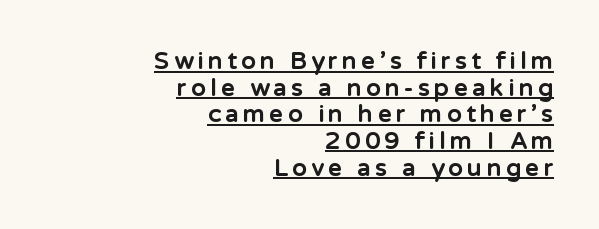
The image shows 24 px bold type, upright; set right-aligned, tight line spacing (1.11x), underlined.
